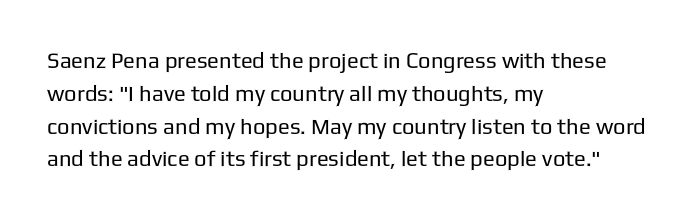
The image shows 22 px text type, upright; set left-aligned, normal line spacing (1.49x), normal letter spacing, not underlined.
